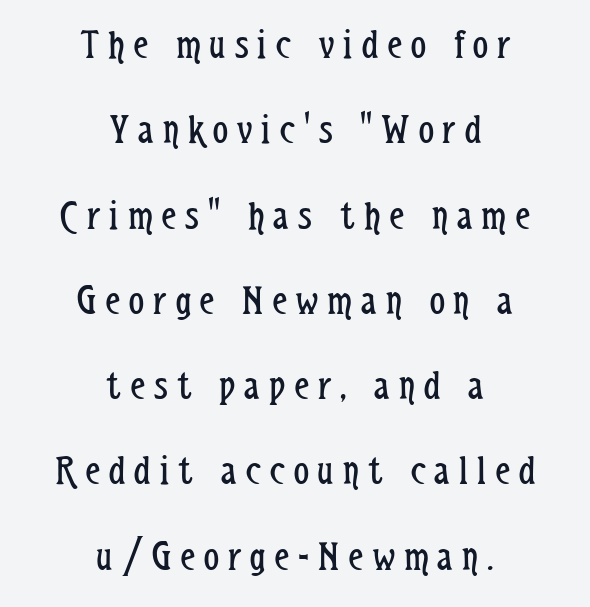
{"serif": "no", "italic": "no", "bold": "no", "weight": "regular", "width": "condensed", "stroke_contrast": "low", "x_height": "medium", "monospaced": "no", "underline": "no", "align": "center", "line_spacing": "loose", "line_spacing_ratio": 2.03, "letter_spacing": "wide", "letter_spacing_em": 0.22, "glyph_px": 42}
